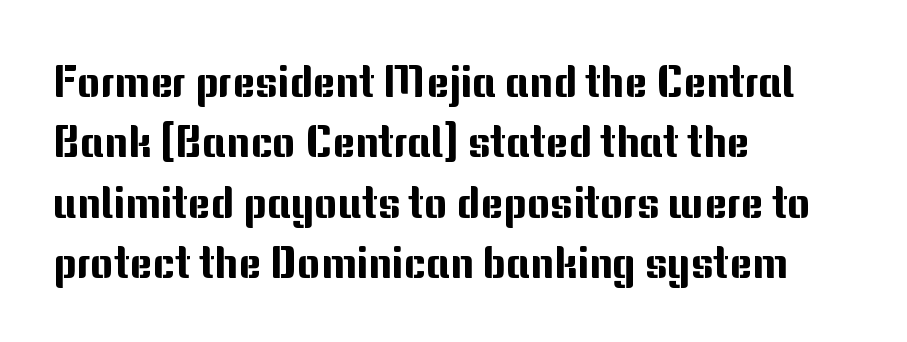
Check the space under the baseline: it is left empty. These lines are rendered in a variable-pitch font. The axis of the letterforms is exactly vertical. Default kerning and tracking; the words read as compact shapes. What kind of face is this? One without serifs — a sans. Notice how descenders clear the ascenders below comfortably — that's standard leading.
